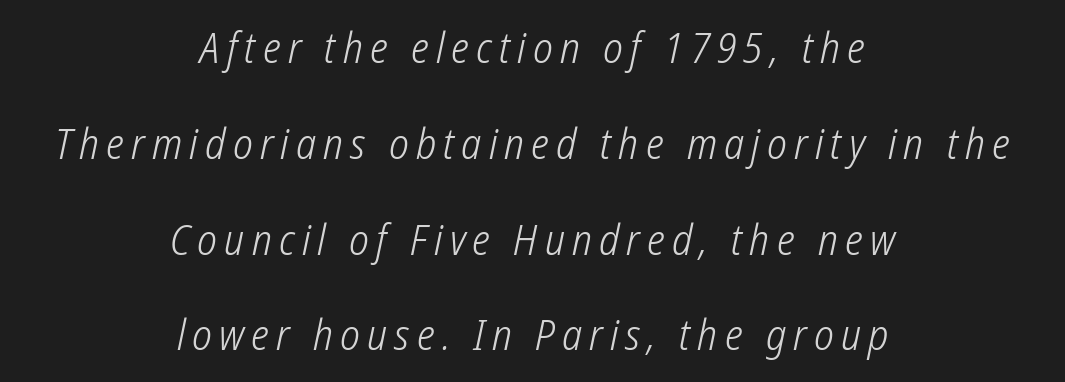
The image shows 42 px light, condensed sans-serif type; set centered, loose line spacing (2.28x), not underlined; low stroke contrast and a medium x-height.
